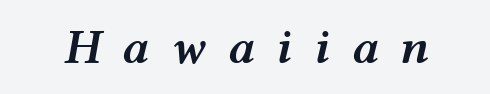
{"italic": "yes", "lean": "right", "slant_degrees": 12, "bold": "semi", "weight": "semibold", "width": "wide", "stroke_contrast": "medium", "x_height": "medium", "monospaced": "no", "underline": "no", "letter_spacing": "wide", "letter_spacing_em": 0.43, "glyph_px": 50}
